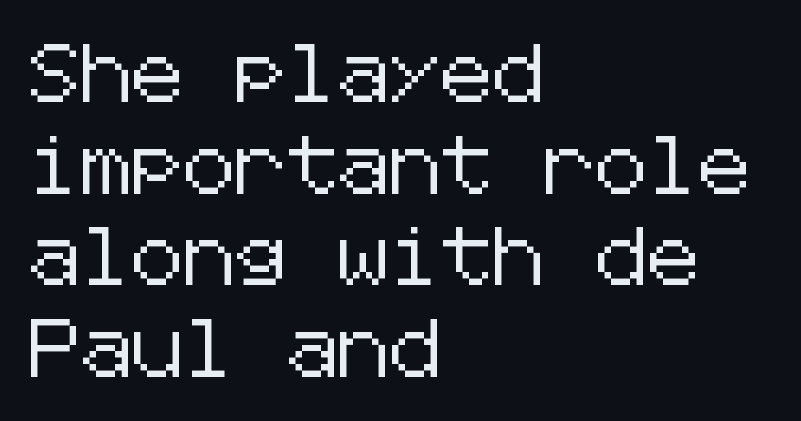
Q: Is the text italic (slanted)? A: No, it is upright.
Q: Is the typeface a serif or a sans-serif typeface? A: Sans-serif.
Q: Is the text underlined? A: No.
Q: How is the paragraph aligned? A: Left-aligned.
Q: Is the spacing between letters normal or unusually wide? A: Normal.
Q: Is the spacing between lines tight, normal or loose? A: Normal.
Q: Width (condensed, normal, or wide)? A: Normal.
Q: Stroke contrast? A: Low.
Q: x-height? A: Medium.
